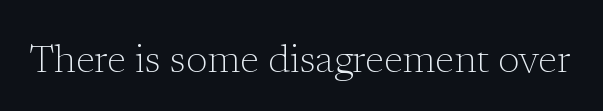
Q: Is the text bold? A: No.
Q: Is the text italic (slanted)? A: No, it is upright.
Q: Is the typeface a serif or a sans-serif typeface? A: Serif.
Q: Is the text underlined? A: No.
Q: Is the spacing between letters normal or unusually wide? A: Normal.
Q: Width (condensed, normal, or wide)? A: Normal.
Q: Stroke contrast? A: Low.
Q: x-height? A: Medium.
Q: Monospaced? A: No.
